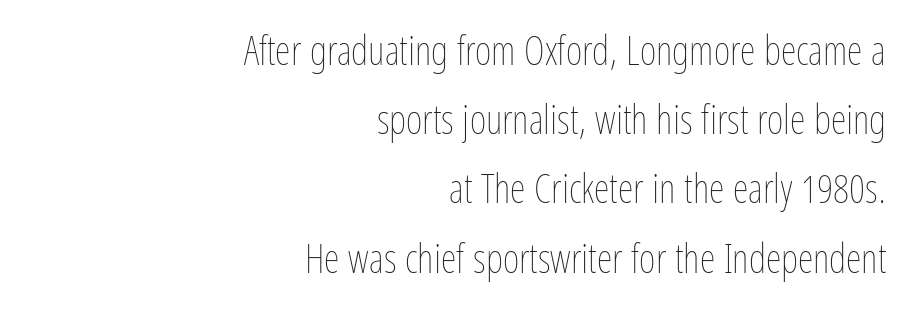
The space directly below the letters is spotless. Horizontally, the lines are justified to the trailing edge only. Style check: upright. No heavy texture on the line: the type isn't bold.
